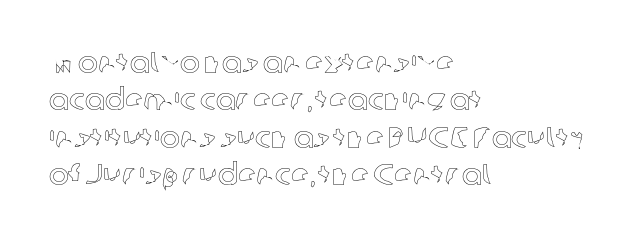
The image shows 30 px text type, upright; set left-aligned, normal line spacing (1.25x), normal letter spacing, not underlined; a medium x-height.
